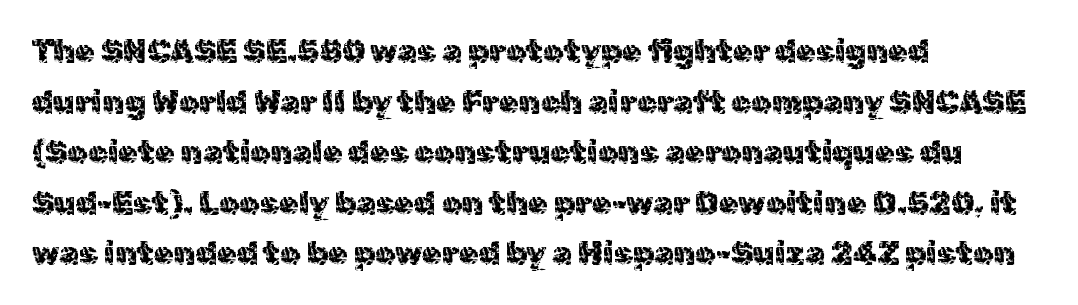
The image shows 32 px regular-weight sans-serif type, upright; set left-aligned, normal line spacing (1.58x), normal letter spacing, not underlined; a medium x-height.
